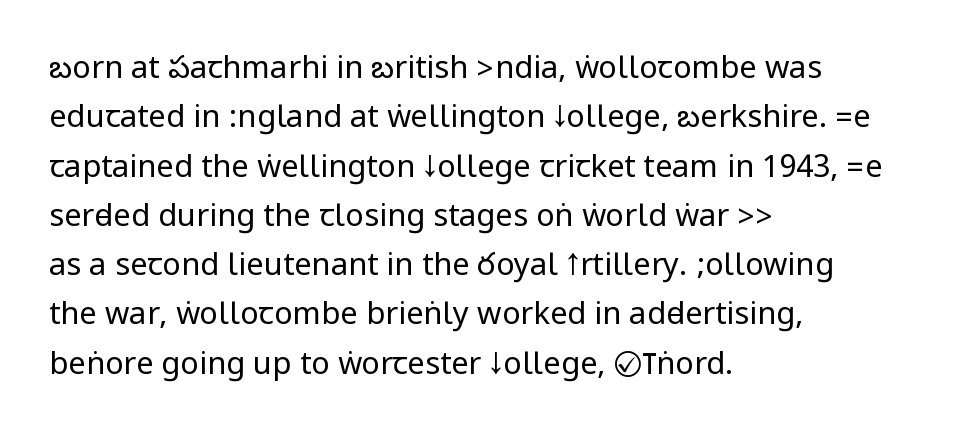
Weight: regular or lighter. What stands out about the letter spacing? Nothing — it is the standard amount. Does the copy run flush right? No — it runs flush left. I'd call this a sans setting — the letters go barefoot.
